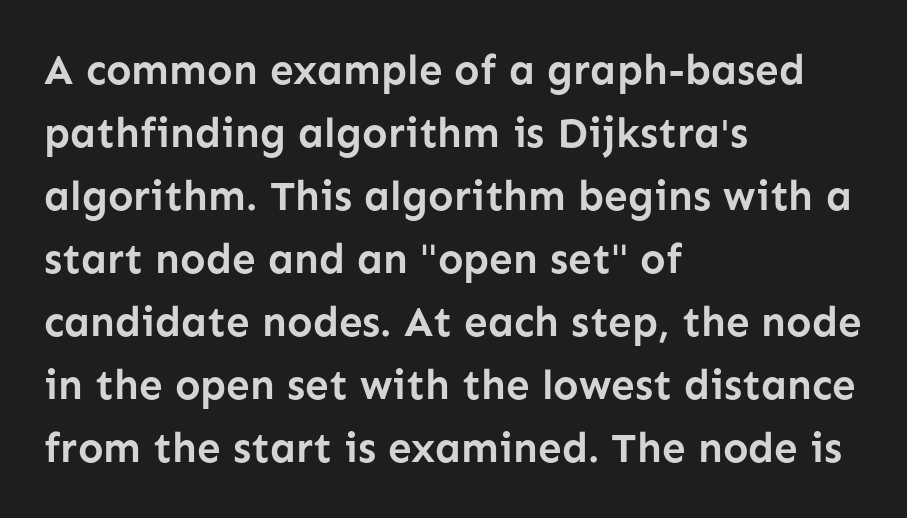
The type is set solid horizontally, with unmodified tracking. Quick note: not italic, upright. Anything drawn beneath the words? Only blank space. How heavy is the stroke? Heavy — this is a bold.
